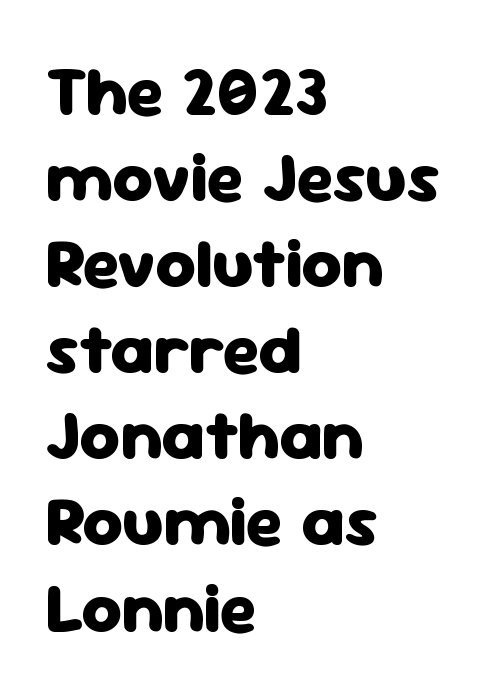
The image shows 70 px heavy sans-serif type, upright; set left-aligned, line spacing 1.23x, normal letter spacing, not underlined; low stroke contrast and a medium x-height.
